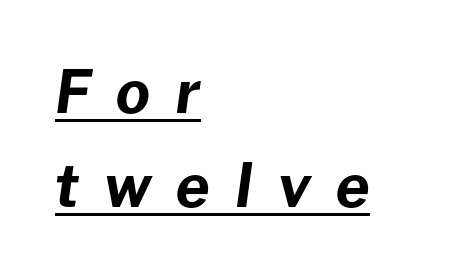
{"italic": "yes", "lean": "right", "slant_degrees": 8, "bold": "yes", "weight": "bold", "width": "normal", "stroke_contrast": "low", "x_height": "medium", "monospaced": "no", "underline": "yes", "align": "left", "line_spacing": "normal", "line_spacing_ratio": 1.59, "letter_spacing": "wide", "letter_spacing_em": 0.43, "glyph_px": 59}
